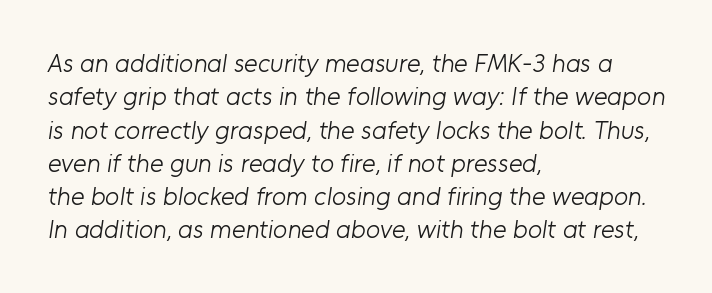
The image shows 26 px text type; set left-aligned, normal line spacing (1.28x), normal letter spacing, not underlined.
